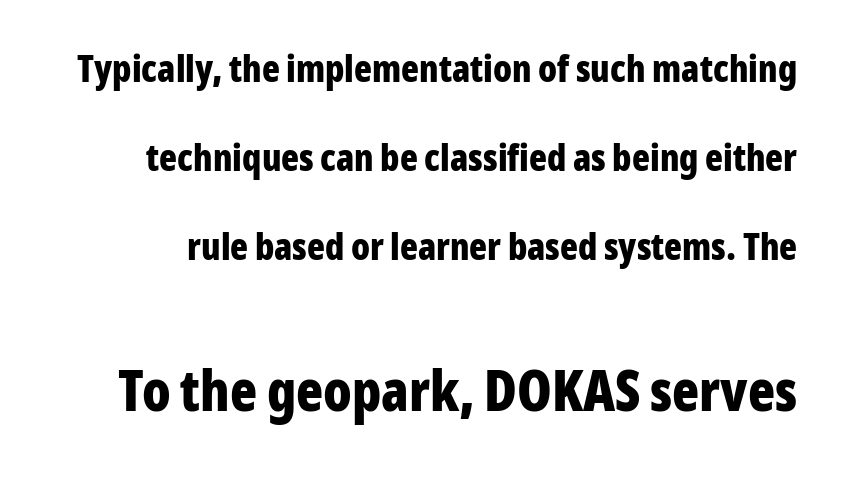
Q: Is the text bold? A: Yes.
Q: Is the text italic (slanted)? A: No, it is upright.
Q: Is the typeface a serif or a sans-serif typeface? A: Sans-serif.
Q: Is the text underlined? A: No.
Q: Is the spacing between letters normal or unusually wide? A: Normal.
Q: Is the spacing between lines tight, normal or loose? A: Loose.
Q: Which block of text is set in a larger size, the first (top) or the second (bottom)? A: The second (bottom) one.
Q: Width (condensed, normal, or wide)? A: Condensed.
Q: Stroke contrast? A: Low.
Q: x-height? A: Medium.
Q: Monospaced? A: No.
